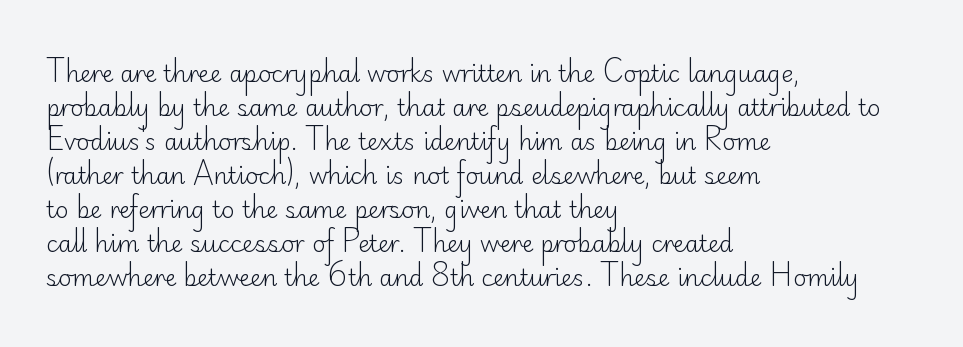
Q: Is the text bold? A: No.
Q: Is the text italic (slanted)? A: No, it is upright.
Q: Is the text underlined? A: No.
Q: How is the paragraph aligned? A: Left-aligned.
Q: Is the spacing between letters normal or unusually wide? A: Normal.
Q: Is the spacing between lines tight, normal or loose? A: Normal.
